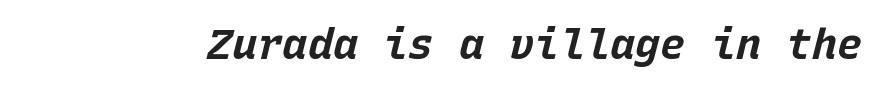
Here the designer chose a console-style face with uniform glyph widths. Heavy-handed strokes throughout: this text is bold. How are the letters spaced? Ordinarily, with no added tracking. Every character sits at an angle, as italics do.
